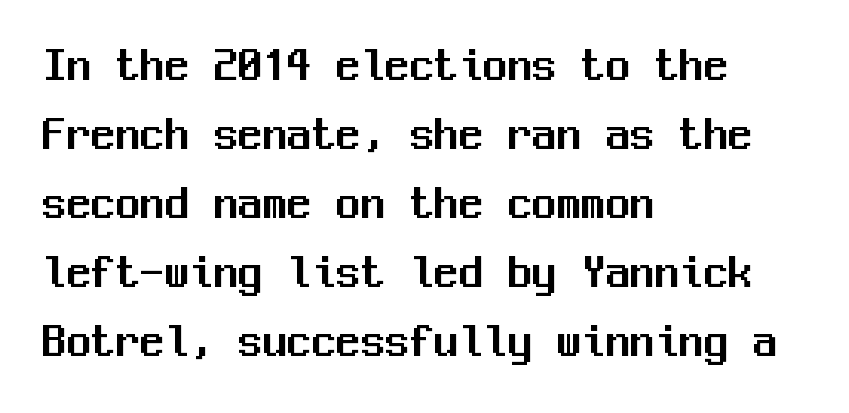
Note the uniform advance width — an 'i' takes as much space as an 'm'. The glyphs in this specimen are sans serif. Nobody drew a line under any word here. Horizontal alignment here is leftward, the default for most running prose. This block has exactly the height ordinary leading produces.
